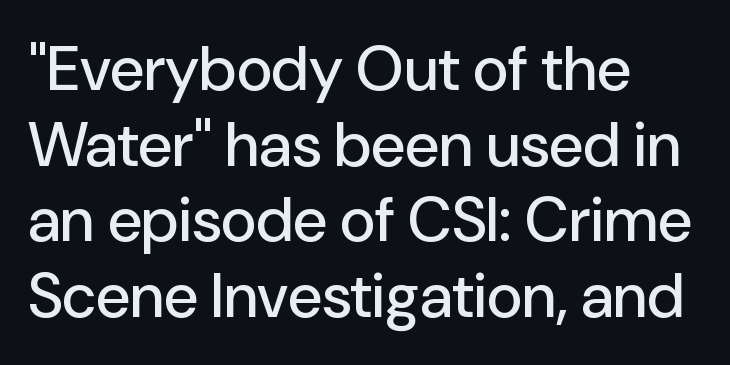
The image shows 62 px sans-serif type, upright; set left-aligned, line spacing 1.22x, normal letter spacing, not underlined; low stroke contrast and a medium x-height.
